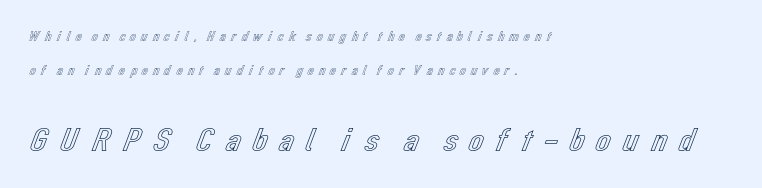
Q: Is the text italic (slanted)? A: Yes.
Q: Is the text underlined? A: No.
Q: How is the paragraph aligned? A: Left-aligned.
Q: Is the spacing between letters normal or unusually wide? A: Unusually wide.
Q: Is the spacing between lines tight, normal or loose? A: Loose.
Q: Which block of text is set in a larger size, the first (top) or the second (bottom)? A: The second (bottom) one.
Q: Width (condensed, normal, or wide)? A: Normal.
Q: x-height? A: Medium.
Q: Monospaced? A: No.
